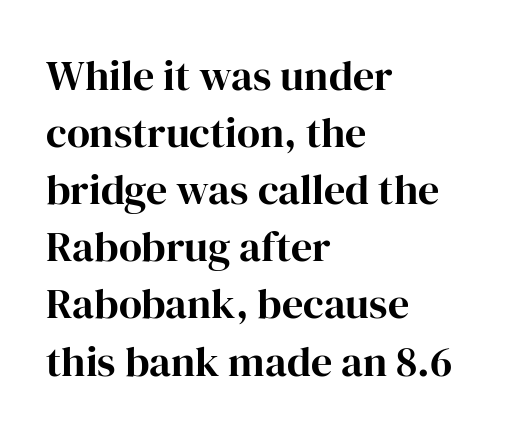
The image shows 42 px serif type, upright; set left-aligned, normal line spacing (1.36x), normal letter spacing, not underlined; high stroke contrast and a medium x-height.
